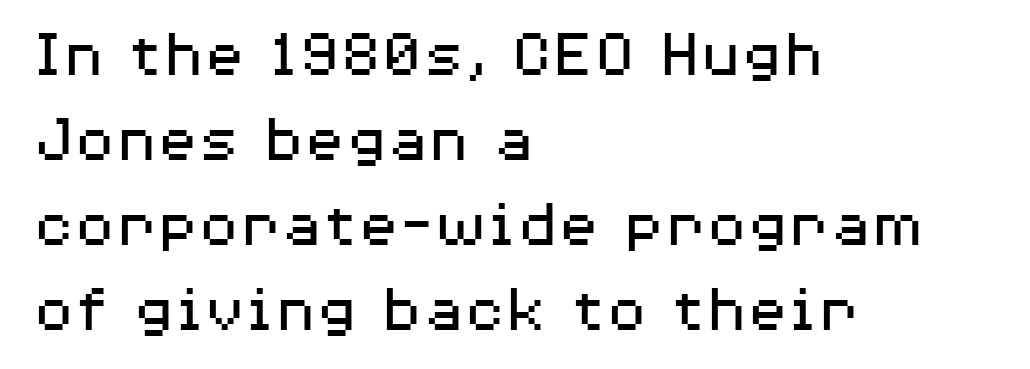
The image shows 68 px regular-weight, wide sans-serif type, upright; set left-aligned, normal line spacing (1.25x), normal letter spacing, not underlined; medium stroke contrast and a medium x-height.
